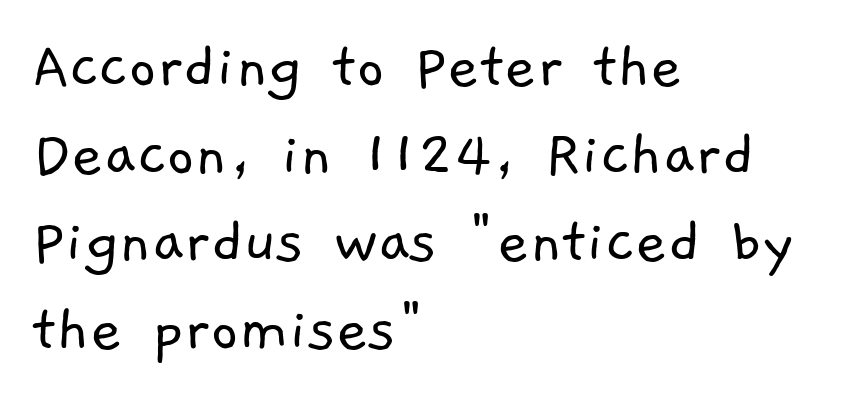
Here the designer chose a conventional face with non-uniform glyph widths. This sample uses a sans-serif face. The space between consecutive lines is moderate. Layout note: lines flush left.
